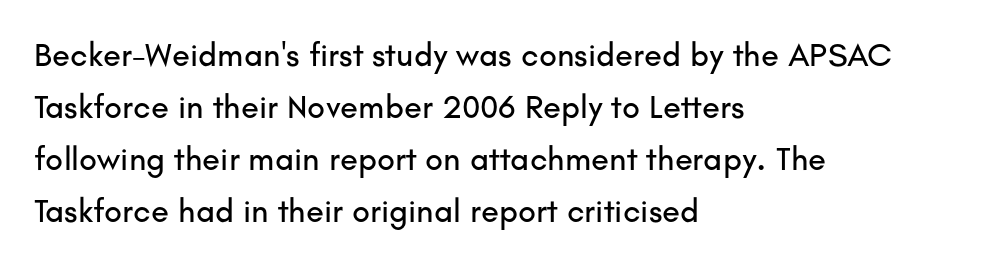
The image shows 33 px sans-serif type, upright; set left-aligned, normal line spacing (1.58x), normal letter spacing, not underlined; low stroke contrast and a small x-height.
